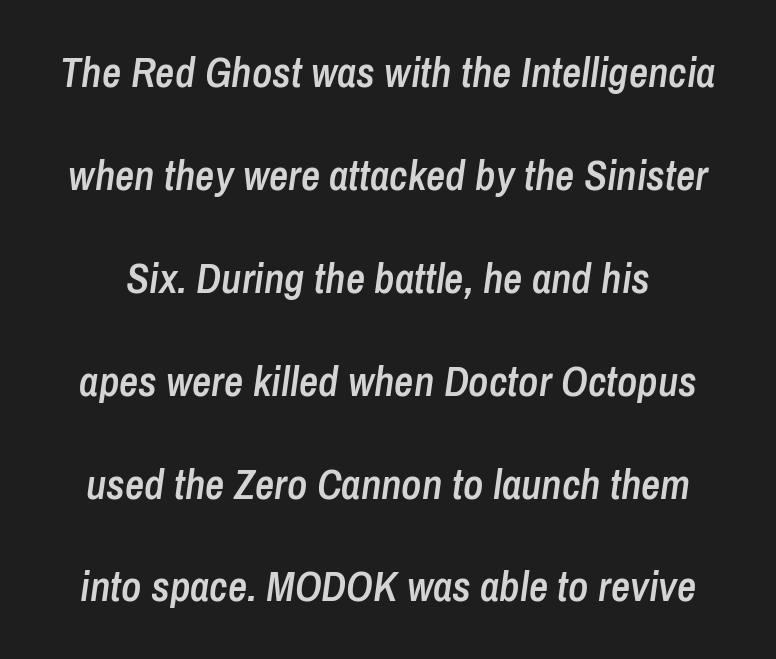
The image shows 42 px semibold, condensed type, italic (leaning right); set loose line spacing (2.45x), normal letter spacing, not underlined; low stroke contrast and a medium x-height.
